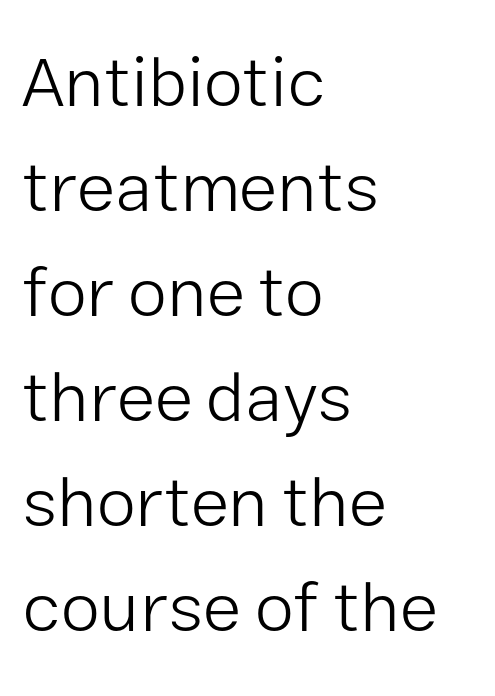
{"serif": "no", "italic": "no", "bold": "no", "weight": "light", "width": "normal", "stroke_contrast": "low", "x_height": "medium", "monospaced": "no", "underline": "no", "align": "left", "line_spacing": "normal", "line_spacing_ratio": 1.48, "letter_spacing": "normal", "letter_spacing_em": 0.0, "glyph_px": 71}
